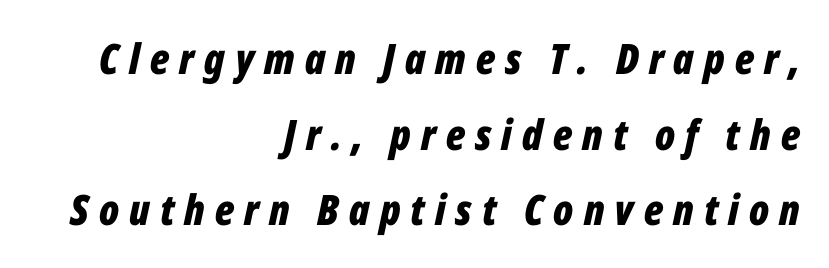
{"italic": "yes", "lean": "right", "slant_degrees": 12, "bold": "yes", "weight": "bold", "width": "condensed", "stroke_contrast": "low", "x_height": "medium", "monospaced": "no", "underline": "no", "align": "right", "line_spacing_ratio": 1.8, "letter_spacing": "wide", "letter_spacing_em": 0.24, "glyph_px": 42}
